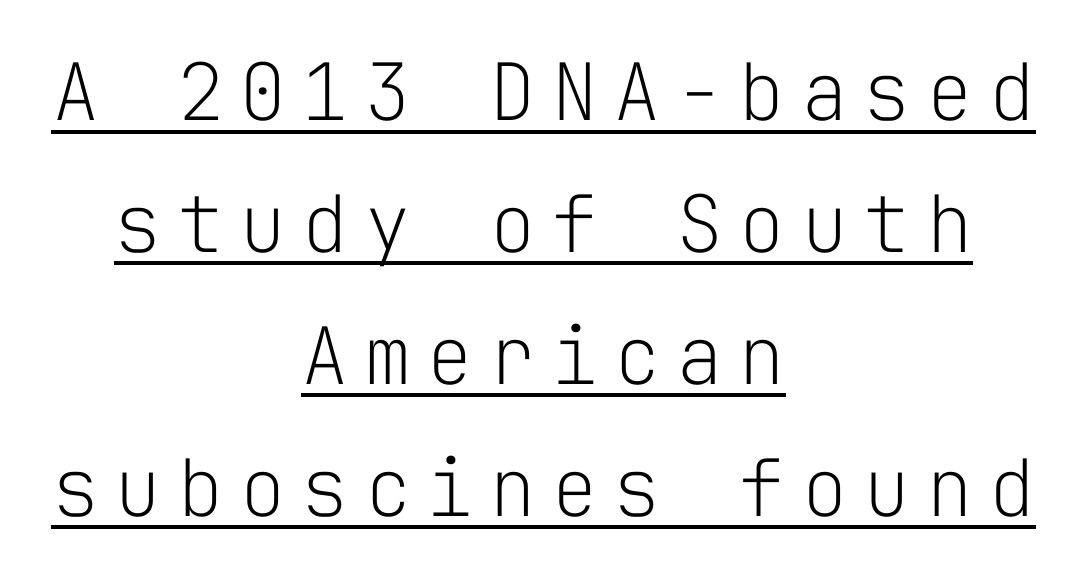
Q: Is the text bold? A: No.
Q: Is the text italic (slanted)? A: No, it is upright.
Q: Is the typeface a serif or a sans-serif typeface? A: Sans-serif.
Q: Is the text underlined? A: Yes.
Q: How is the paragraph aligned? A: Centered.
Q: Is the spacing between lines tight, normal or loose? A: Normal.
Q: Width (condensed, normal, or wide)? A: Normal.
Q: Stroke contrast? A: Low.
Q: x-height? A: Medium.
Q: Monospaced? A: Yes.
